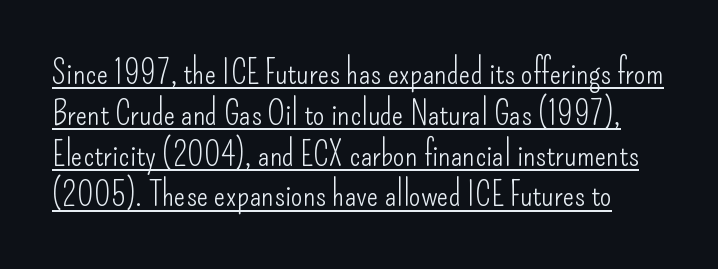
{"serif": "no", "italic": "no", "bold": "no", "weight": "light", "width": "condensed", "stroke_contrast": "low", "x_height": "small", "monospaced": "no", "underline": "yes", "line_spacing_ratio": 1.2, "letter_spacing": "normal", "letter_spacing_em": 0.0, "glyph_px": 34}
